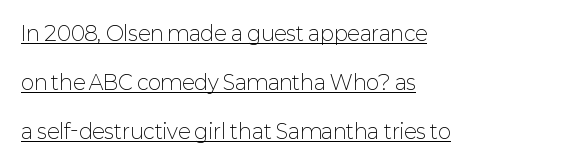
The letters stand straight up with perfectly vertical stems. Compared with undecorated copy, this sample adds a rule below the words. Ink coverage per letter is moderate at most. Horizontal bands of white between lines are thick stripes.
